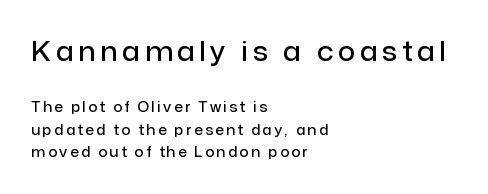
Evenly set lines give the paragraph a standard silhouette. When letters stand straight like this, we call the style roman or upright. Words float on clear page, feet unadorned. Stroke thickness is moderately raised; the sample reads as semibold. The rendering shrinks the type as you move from the upper chunk to the lower. Each line starts at the same left margin while the right side varies.
